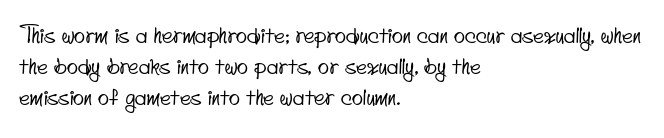
Q: Is the text underlined? A: No.
Q: How is the paragraph aligned? A: Left-aligned.
Q: Is the spacing between letters normal or unusually wide? A: Normal.
Q: Is the spacing between lines tight, normal or loose? A: Normal.
